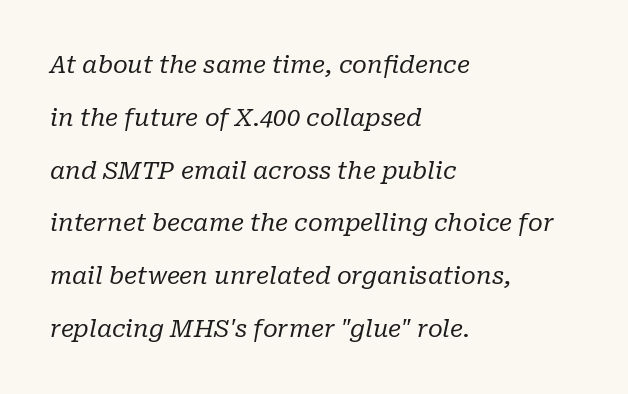
{"italic": "yes", "lean": "right", "slant_degrees": 10, "bold": "no", "underline": "no", "align": "left", "line_spacing": "loose", "line_spacing_ratio": 2.2, "letter_spacing": "normal", "letter_spacing_em": 0.0, "glyph_px": 24}
